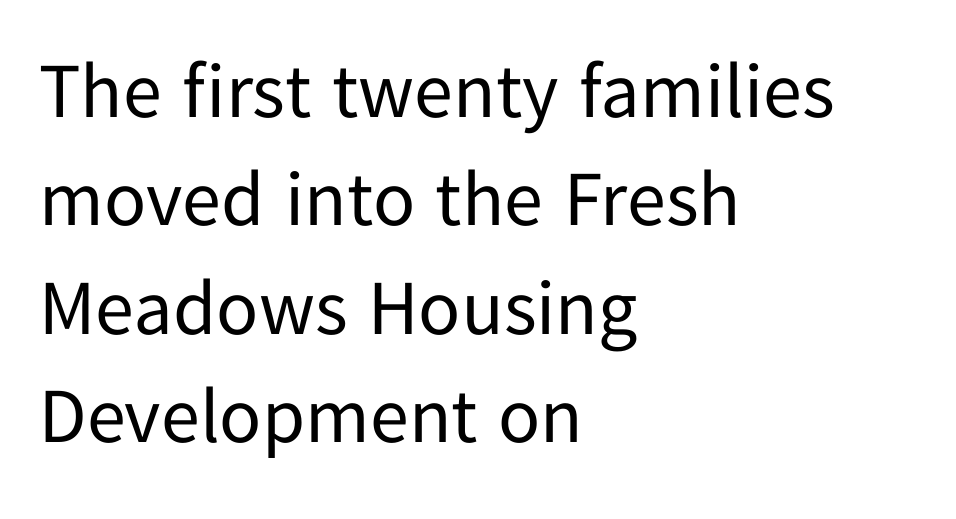
Q: Is the text bold? A: No.
Q: Is the text italic (slanted)? A: No, it is upright.
Q: Is the typeface a serif or a sans-serif typeface? A: Sans-serif.
Q: Is the text underlined? A: No.
Q: How is the paragraph aligned? A: Left-aligned.
Q: Is the spacing between letters normal or unusually wide? A: Normal.
Q: Is the spacing between lines tight, normal or loose? A: Normal.
Q: Width (condensed, normal, or wide)? A: Normal.
Q: Stroke contrast? A: Low.
Q: x-height? A: Medium.
Q: Monospaced? A: No.
